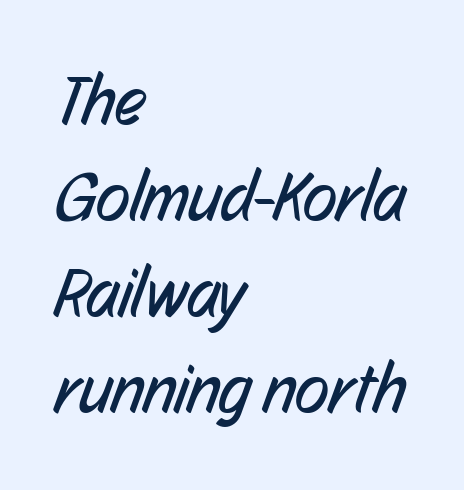
The image shows 70 px regular-weight, condensed sans-serif type; set left-aligned, normal line spacing (1.37x), normal letter spacing, not underlined; low stroke contrast and a medium x-height.
